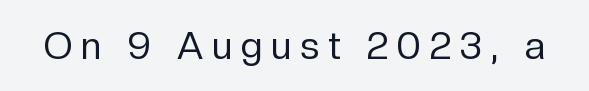
The image shows 38 px regular-weight sans-serif type, upright; set unusually wide letter spacing (+0.23 em), not underlined; low stroke contrast and a medium x-height.
